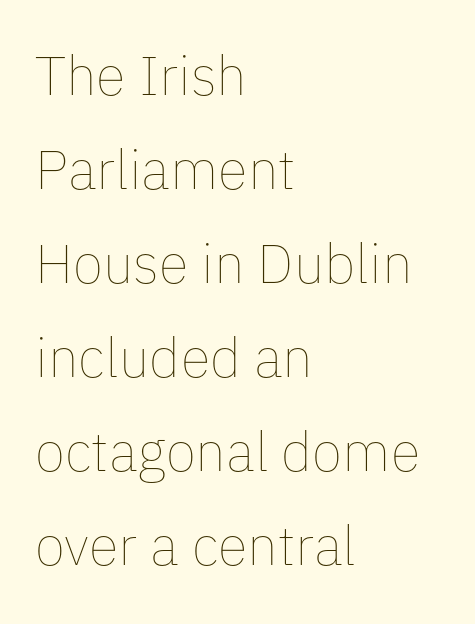
{"italic": "no", "bold": "no", "weight": "thin", "width": "normal", "stroke_contrast": "low", "x_height": "medium", "monospaced": "no", "underline": "no", "align": "left", "line_spacing_ratio": 1.71, "letter_spacing": "normal", "letter_spacing_em": 0.0, "glyph_px": 55}
